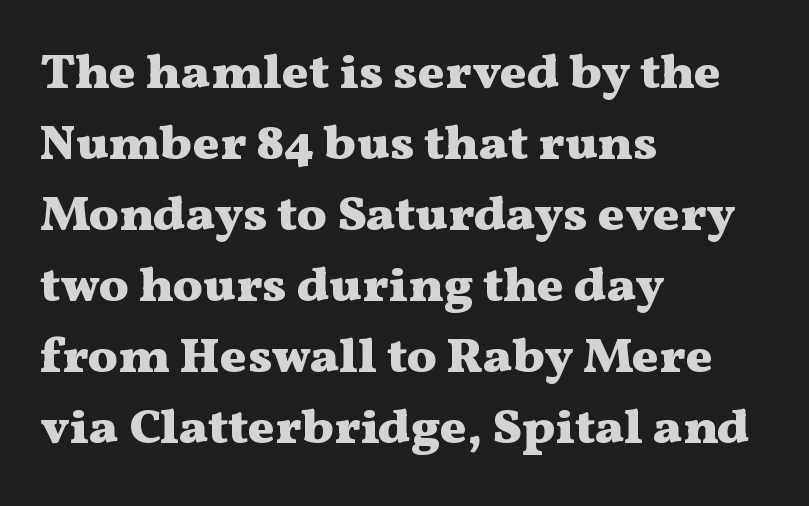
Q: Is the text bold? A: Yes.
Q: Is the text italic (slanted)? A: No, it is upright.
Q: Is the typeface a serif or a sans-serif typeface? A: Serif.
Q: Is the text underlined? A: No.
Q: How is the paragraph aligned? A: Left-aligned.
Q: Is the spacing between letters normal or unusually wide? A: Normal.
Q: Is the spacing between lines tight, normal or loose? A: Normal.
Q: Width (condensed, normal, or wide)? A: Wide.
Q: Stroke contrast? A: Medium.
Q: x-height? A: Medium.
Q: Monospaced? A: No.
